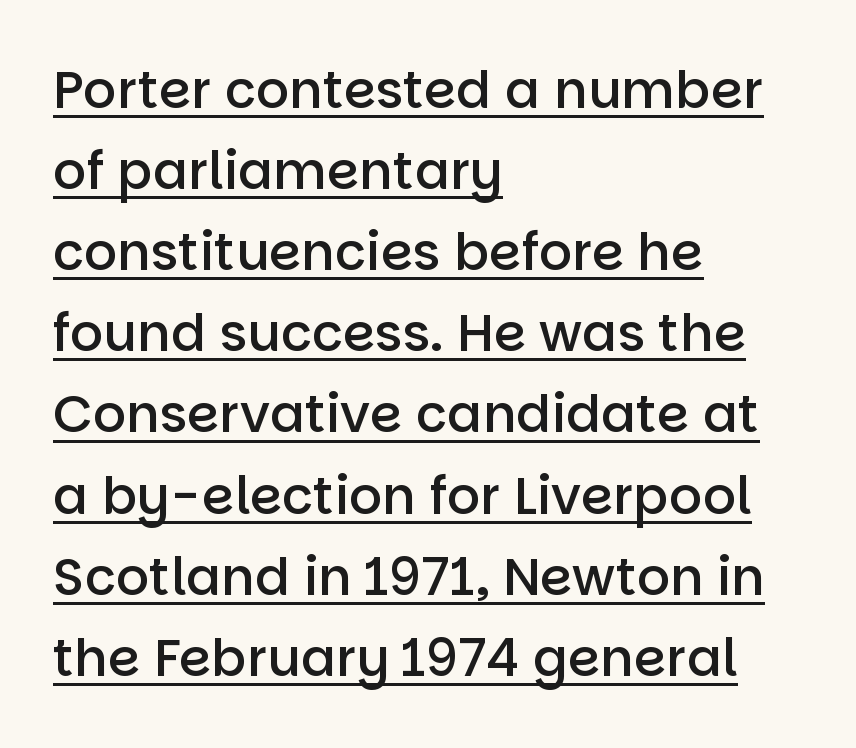
Is this a fixed-width face? No — the glyphs have proportional, varying widths. The axis of the letterforms is exactly vertical. Each line of the rendering has a horizontal stroke beneath the glyphs. Each new line begins a customary step beneath the previous one. Nothing sits at the stroke ends, so this counts as sans-serif.
